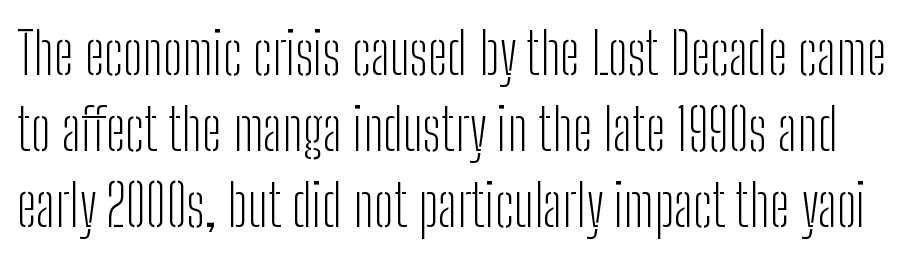
Looks like regular typesetting: each glyph gets only the width it needs. The letters stand upright; this is a roman face. Heft: none added — not bold. Inter-character spacing is left at the font's built-in metrics.
